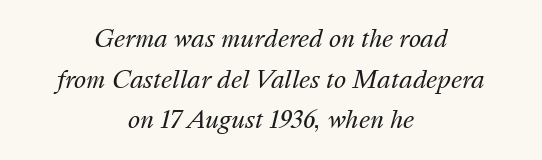
A typesetter would call this zero additional tracking. Which margin do the lines hug? Neither — every line sits in the middle. Weight: in the light-to-regular range. Check under the words: just untouched page. An italicized treatment has been applied to the whole sample.
